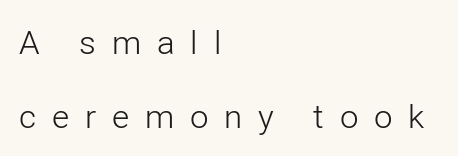
Caption: expanded tracking, letters set apart. You can tell from the bare stems that sans-serif type was used. Stroke thickness stays within the range of a standard reading face or lighter. Unlike italic type, these characters show no tilt at all. The passage is arranged the way most books set body copy — flush left. A typesetter would call this proportional, since set widths differ per character.
